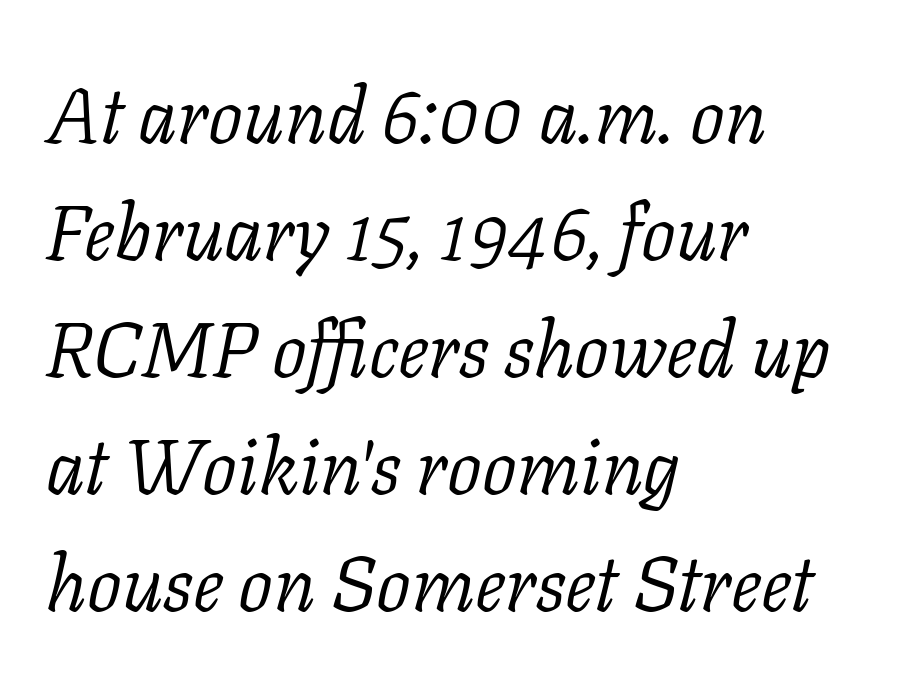
The image shows 77 px light serif type, italic (leaning right); set left-aligned, normal line spacing (1.52x), normal letter spacing, not underlined; low stroke contrast and a medium x-height.
